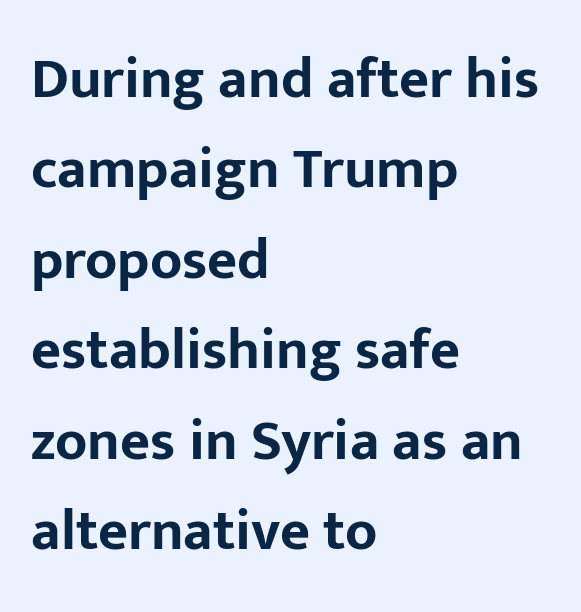
Q: Is the text bold? A: Yes.
Q: Is the text italic (slanted)? A: No, it is upright.
Q: Is the typeface a serif or a sans-serif typeface? A: Sans-serif.
Q: Is the text underlined? A: No.
Q: How is the paragraph aligned? A: Left-aligned.
Q: Is the spacing between letters normal or unusually wide? A: Normal.
Q: Is the spacing between lines tight, normal or loose? A: Normal.
Q: Width (condensed, normal, or wide)? A: Normal.
Q: Stroke contrast? A: Low.
Q: x-height? A: Medium.
Q: Monospaced? A: No.
